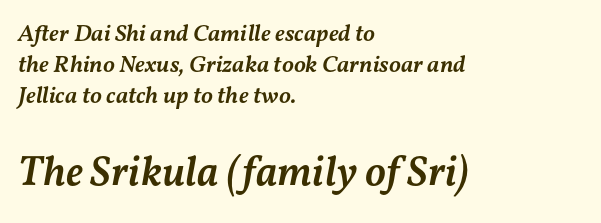
Interline gaps are of average width in this sample. Bare-footed words on every line. Every row of glyphs begins at an identical x-position on the left. On the weight axis this lands at semibold, roughly 600. Students, note that the glyphs here touch the page at normal intervals.
